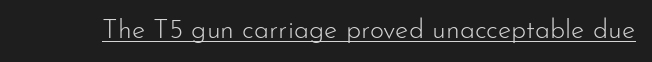
Q: Is the text bold? A: No.
Q: Is the text italic (slanted)? A: No, it is upright.
Q: Is the text underlined? A: Yes.
Q: Is the spacing between letters normal or unusually wide? A: Normal.
